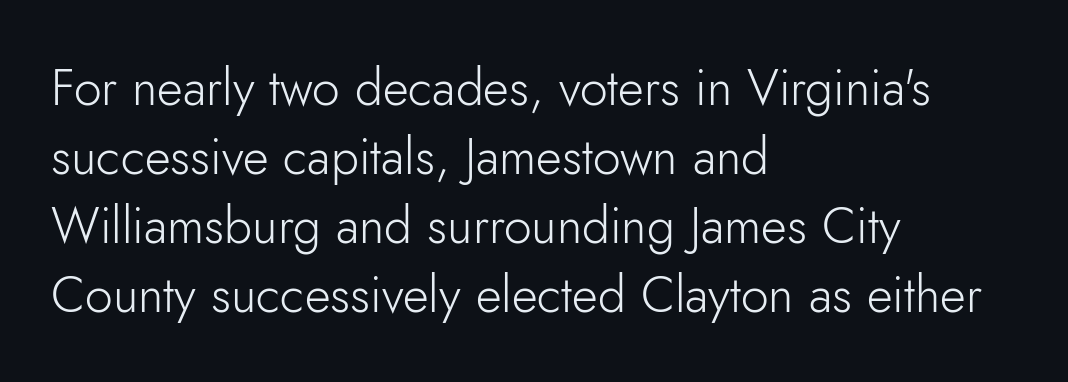
Glance below the letters and you will spot only blank space. In terms of posture, this sample is upright. Nothing unusual about the tracking: characters are spaced as the font intends. The setting favours the left margin, as ordinary paragraphs usually do. The font family rendered here belongs to the sans-serif group.
